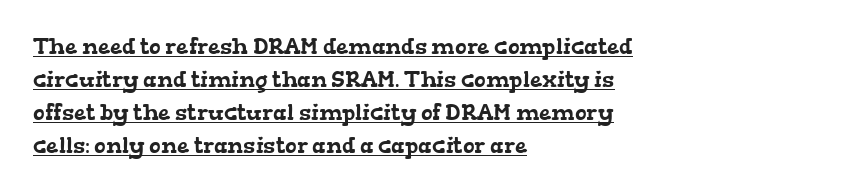
Q: Is the text underlined? A: Yes.
Q: How is the paragraph aligned? A: Left-aligned.
Q: Is the spacing between letters normal or unusually wide? A: Normal.
Q: Is the spacing between lines tight, normal or loose? A: Normal.
